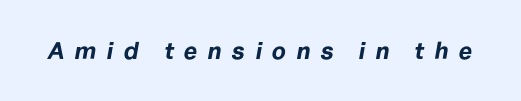
Q: Is the text bold? A: Yes.
Q: Is the text italic (slanted)? A: Yes, it leans right by about 10 degrees.
Q: Is the text underlined? A: No.
Q: Is the spacing between letters normal or unusually wide? A: Unusually wide.
